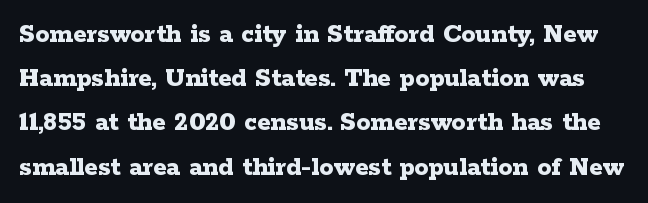
The image shows 28 px bold, wide serif type, upright; set normal line spacing (1.58x), normal letter spacing, not underlined; low stroke contrast and a medium x-height.
